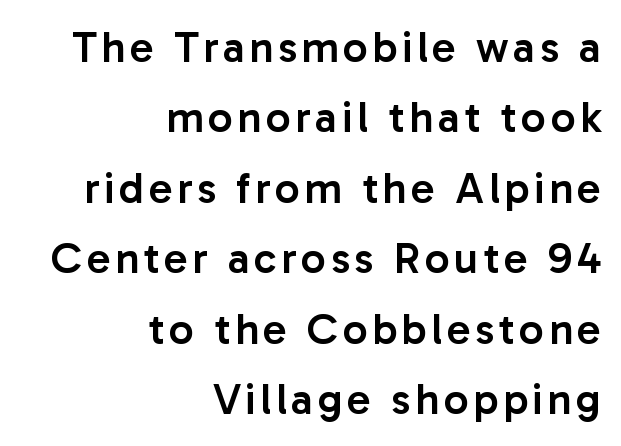
The image shows 44 px semibold sans-serif type, upright; set right-aligned, normal line spacing (1.6x), not underlined; low stroke contrast and a medium x-height.
